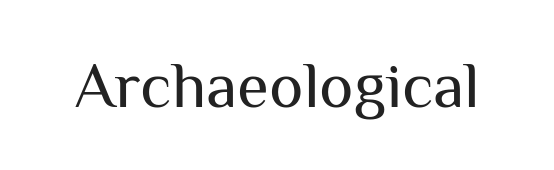
The image shows 65 px regular-weight sans-serif type, upright; set normal letter spacing, not underlined; medium stroke contrast and a medium x-height.
